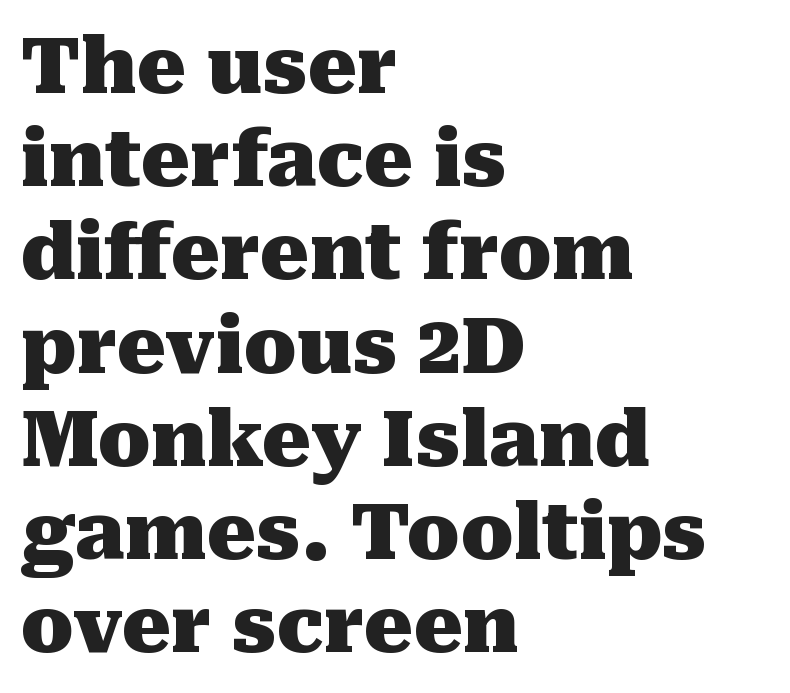
The image shows 77 px heavy serif type, upright; set left-aligned, line spacing 1.21x, normal letter spacing, not underlined; medium stroke contrast and a medium x-height.
